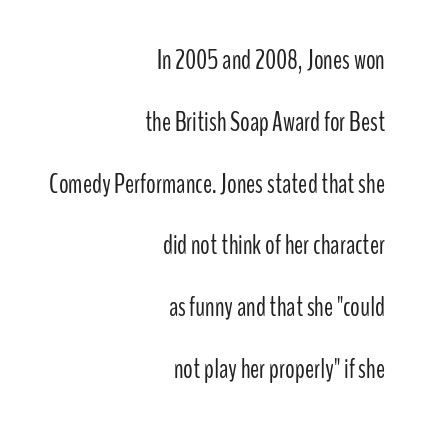
Q: Is the text bold? A: No.
Q: Is the text italic (slanted)? A: No, it is upright.
Q: Is the text underlined? A: No.
Q: How is the paragraph aligned? A: Right-aligned.
Q: Is the spacing between letters normal or unusually wide? A: Normal.
Q: Is the spacing between lines tight, normal or loose? A: Loose.
